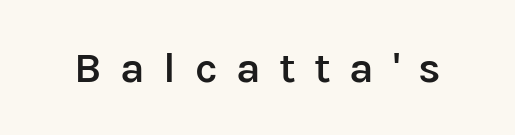
Q: Is the text bold? A: Semi-bold.
Q: Is the text italic (slanted)? A: No, it is upright.
Q: Is the typeface a serif or a sans-serif typeface? A: Sans-serif.
Q: Is the text underlined? A: No.
Q: Is the spacing between letters normal or unusually wide? A: Unusually wide.
Q: Width (condensed, normal, or wide)? A: Normal.
Q: Stroke contrast? A: Low.
Q: x-height? A: Medium.
Q: Monospaced? A: No.
